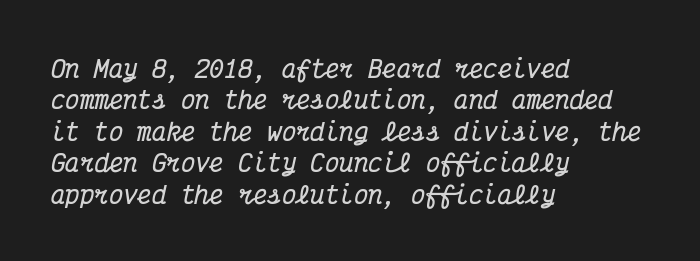
{"italic": "yes", "lean": "right", "slant_degrees": 12, "bold": "yes", "underline": "no", "align": "left", "line_spacing": "normal", "line_spacing_ratio": 1.31, "letter_spacing": "normal", "letter_spacing_em": 0.0, "glyph_px": 24}
